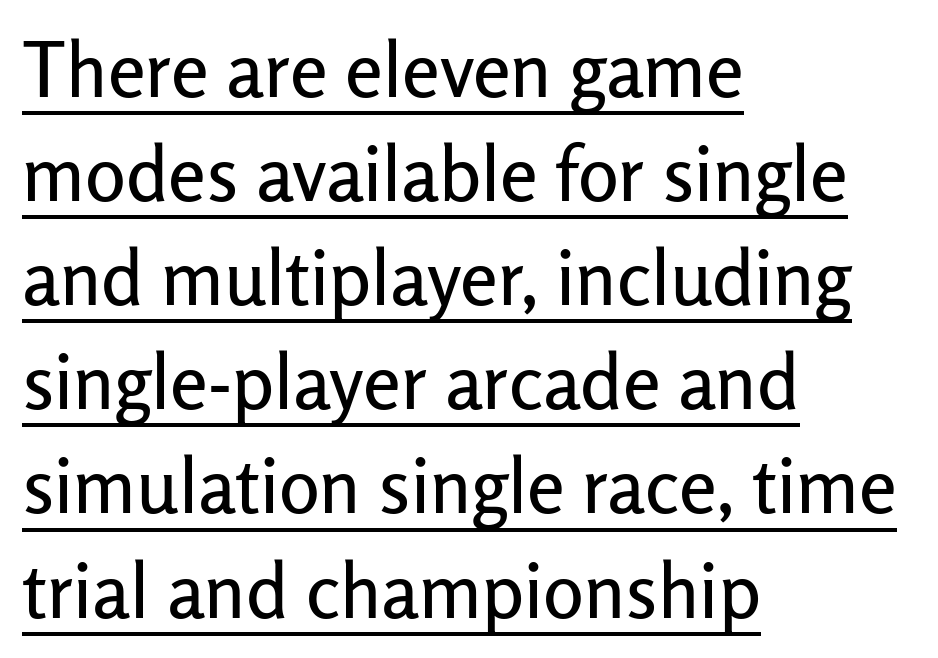
{"serif": "no", "italic": "no", "width": "normal", "stroke_contrast": "low", "x_height": "medium", "monospaced": "no", "underline": "yes", "align": "left", "line_spacing": "normal", "line_spacing_ratio": 1.37, "letter_spacing": "normal", "letter_spacing_em": 0.0, "glyph_px": 76}
